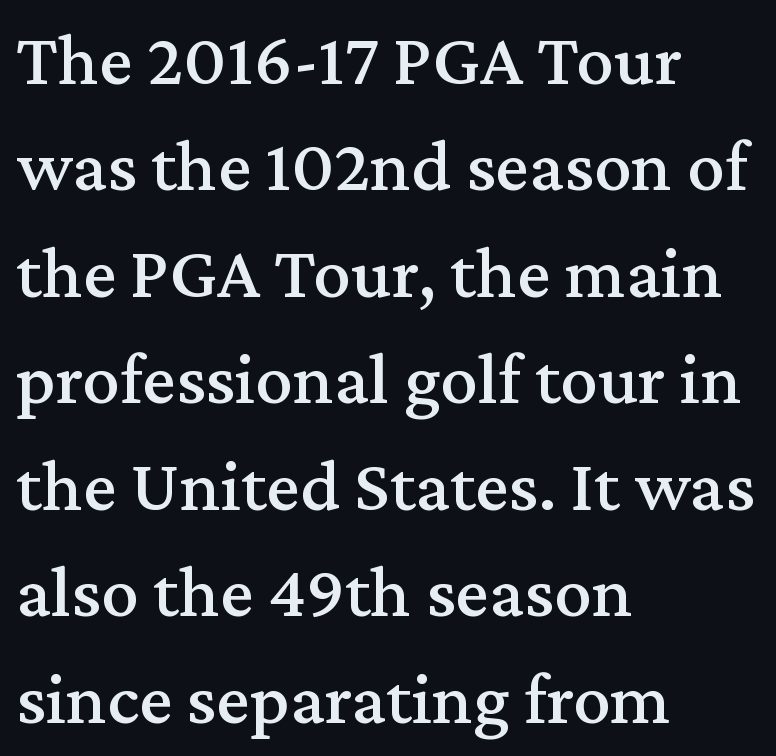
The image shows 75 px serif type, upright; set left-aligned, normal line spacing (1.42x), normal letter spacing, not underlined; medium stroke contrast and a medium x-height.
